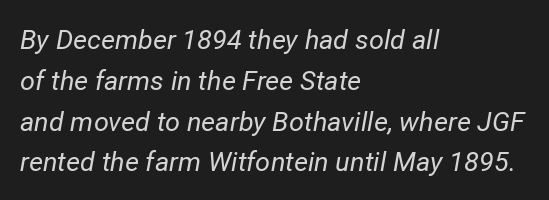
{"italic": "yes", "lean": "right", "slant_degrees": 12, "bold": "no", "underline": "no", "align": "left", "line_spacing": "normal", "line_spacing_ratio": 1.51, "letter_spacing": "normal", "letter_spacing_em": 0.0, "glyph_px": 27}
